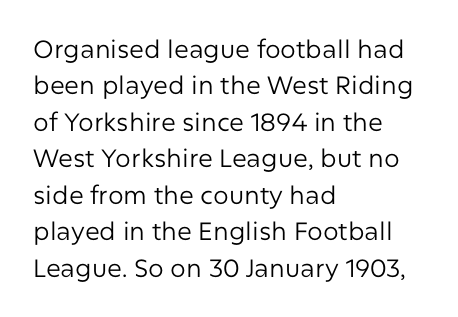
Q: Is the text bold? A: No.
Q: Is the text italic (slanted)? A: No, it is upright.
Q: Is the text underlined? A: No.
Q: How is the paragraph aligned? A: Left-aligned.
Q: Is the spacing between letters normal or unusually wide? A: Normal.
Q: Is the spacing between lines tight, normal or loose? A: Normal.
